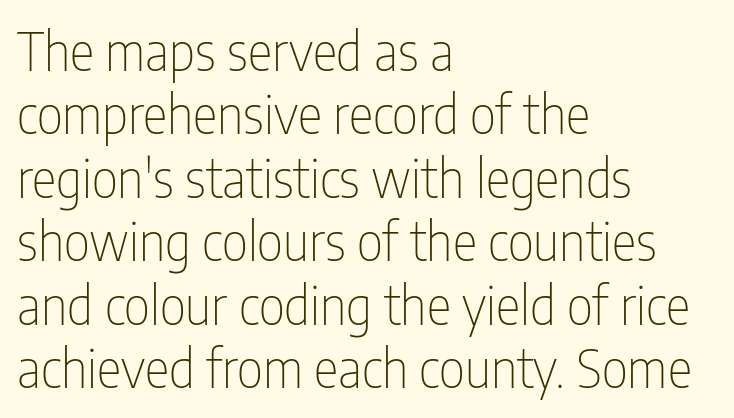
Q: Is the text bold? A: No.
Q: Is the text italic (slanted)? A: No, it is upright.
Q: Is the typeface a serif or a sans-serif typeface? A: Sans-serif.
Q: Is the text underlined? A: No.
Q: How is the paragraph aligned? A: Left-aligned.
Q: Is the spacing between letters normal or unusually wide? A: Normal.
Q: Width (condensed, normal, or wide)? A: Condensed.
Q: Stroke contrast? A: Low.
Q: x-height? A: Medium.
Q: Monospaced? A: No.
